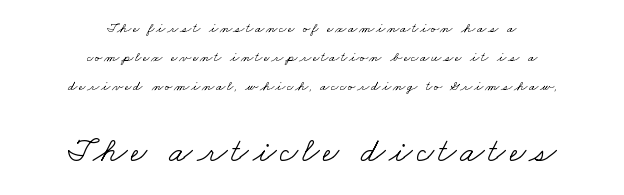
The typeface has the unassuming heft of standard copy or less. Think of a printed novel: that variable character pitch is what you see here. These lines stack symmetrically, like a column narrowing and widening about its center. Has an underline been added? It has not.
